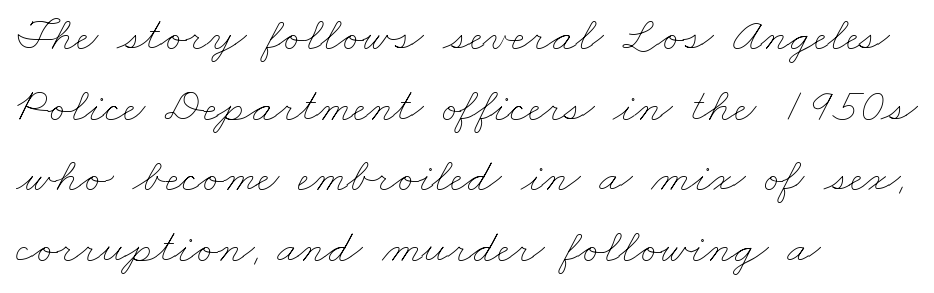
{"bold": "no", "weight": "thin", "width": "wide", "stroke_contrast": "low", "x_height": "small", "monospaced": "no", "underline": "no", "align": "left", "line_spacing": "normal", "line_spacing_ratio": 1.47, "letter_spacing": "normal", "letter_spacing_em": 0.0, "glyph_px": 48}
